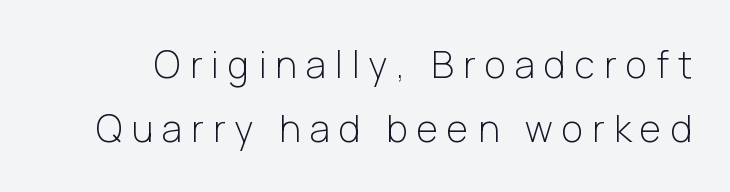
{"serif": "no", "italic": "no", "bold": "no", "weight": "light", "width": "normal", "stroke_contrast": "low", "x_height": "medium", "monospaced": "no", "underline": "no", "line_spacing_ratio": 1.72, "letter_spacing": "wide", "letter_spacing_em": 0.25, "glyph_px": 37}
